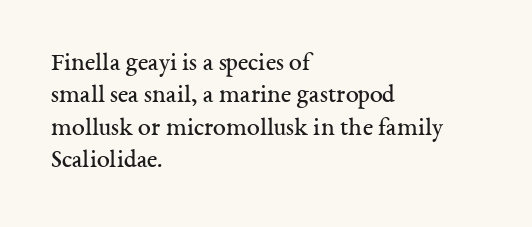
Line spacing here is normal. Nobody touched the tracking dial on this one. Quick note: underline off. Designer's note — italics off, roman on. The lines are quadded left.
